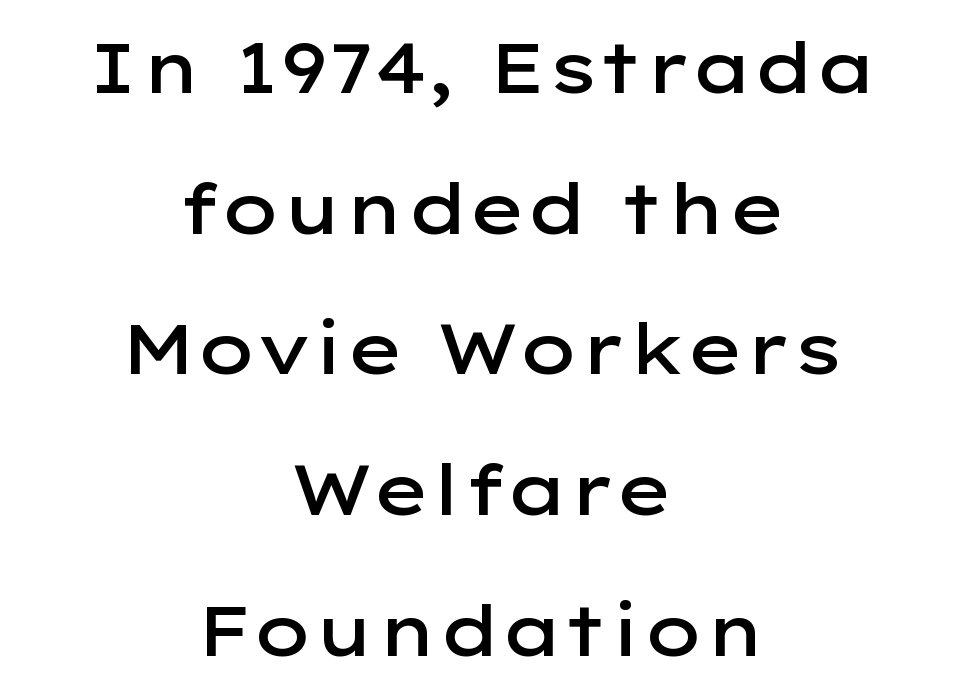
The image shows 70 px semibold, wide sans-serif type, upright; set centered, loose line spacing (2.01x), normal letter spacing, not underlined; low stroke contrast and a medium x-height.
